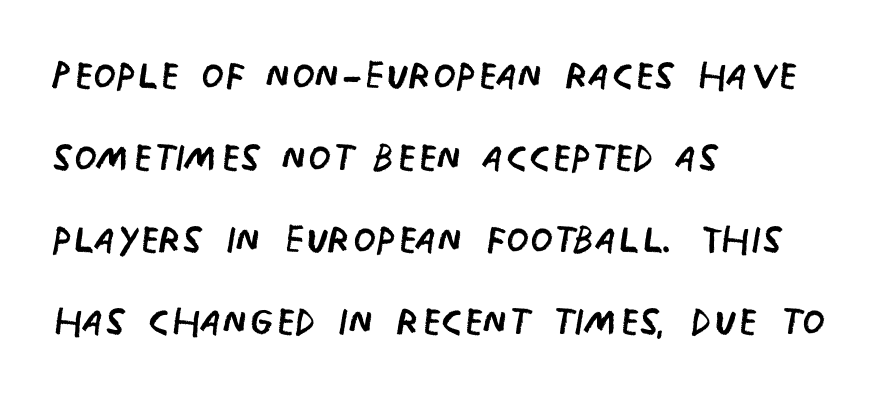
Weight: in the light-to-regular range. Compared with typical paragraphs, the rows here are spaced about the same. What kind of face is this? One without serifs — a sans.
